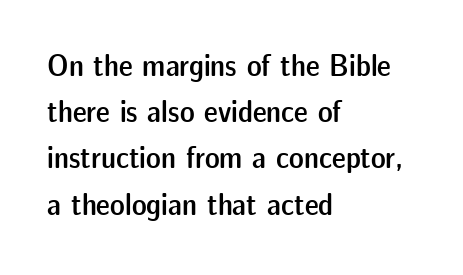
The image shows 31 px semibold sans-serif type, upright; set left-aligned, normal line spacing (1.49x), normal letter spacing, not underlined; low stroke contrast and a medium x-height.
